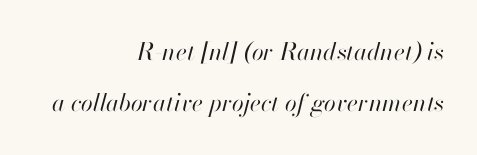
Q: Is the text bold? A: No.
Q: Is the text italic (slanted)? A: Yes, it leans right by about 13 degrees.
Q: Is the text underlined? A: No.
Q: How is the paragraph aligned? A: Right-aligned.
Q: Is the spacing between letters normal or unusually wide? A: Normal.
Q: Is the spacing between lines tight, normal or loose? A: Loose.
